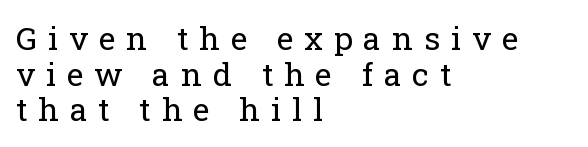
The image shows 32 px regular-weight serif type, upright; set left-aligned, tight line spacing (1.11x), unusually wide letter spacing (+0.34 em), not underlined; low stroke contrast and a medium x-height.
